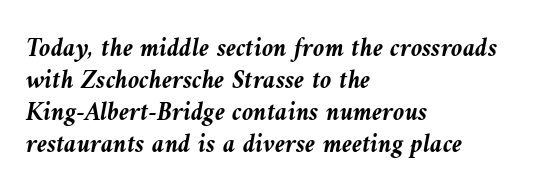
Q: Is the text bold? A: Yes.
Q: Is the text italic (slanted)? A: Yes, it leans left by about 10 degrees.
Q: Is the text underlined? A: No.
Q: How is the paragraph aligned? A: Left-aligned.
Q: Is the spacing between letters normal or unusually wide? A: Normal.
